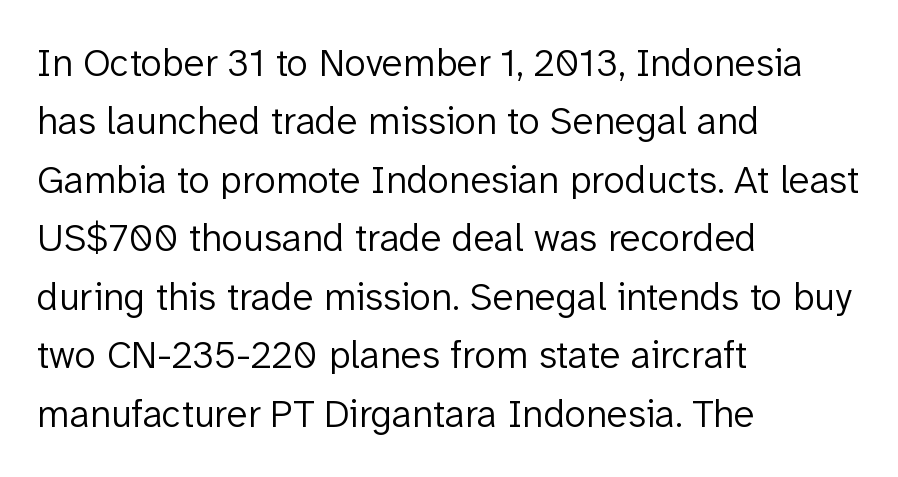
The image shows 39 px light sans-serif type, upright; set left-aligned, normal line spacing (1.5x), normal letter spacing, not underlined; low stroke contrast and a medium x-height.
